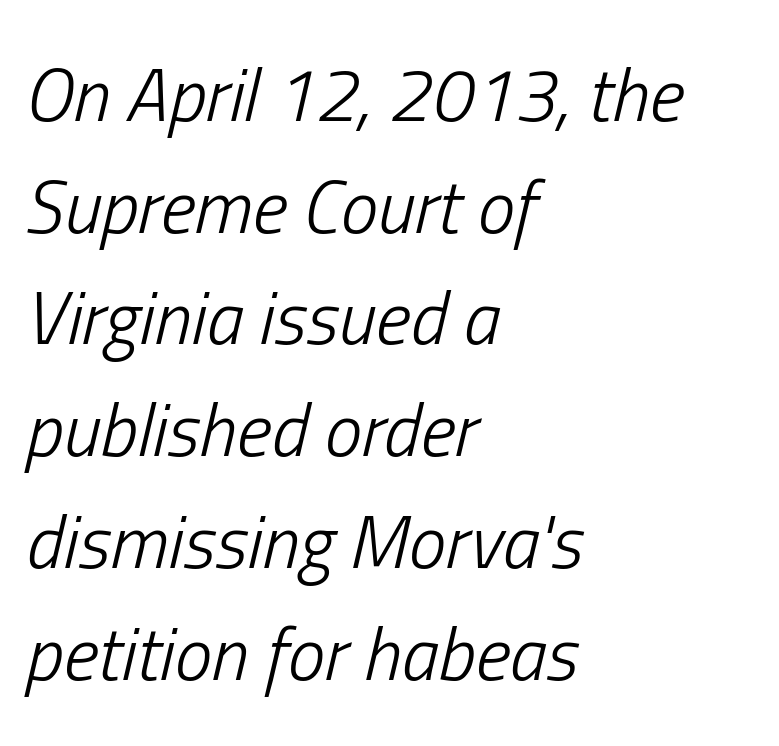
The compositor pushed each line to the left boundary. A bare baseline throughout the passage. Horizontal bands of white between lines are of average thickness. The glyphs look as if they've been sheared to an angle. The weight tops out at a normal text grade. The rendering keeps characters at their native spacing.
